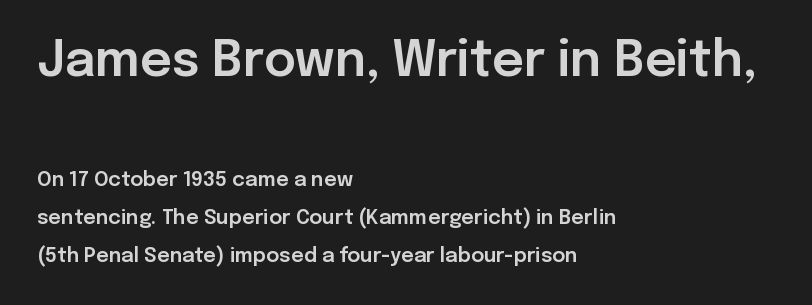
The image shows 49 px sans-serif type, upright; set left-aligned, loose line spacing (1.91x), normal letter spacing, not underlined; the first (top) block is 2.45x larger; low stroke contrast and a medium x-height.
